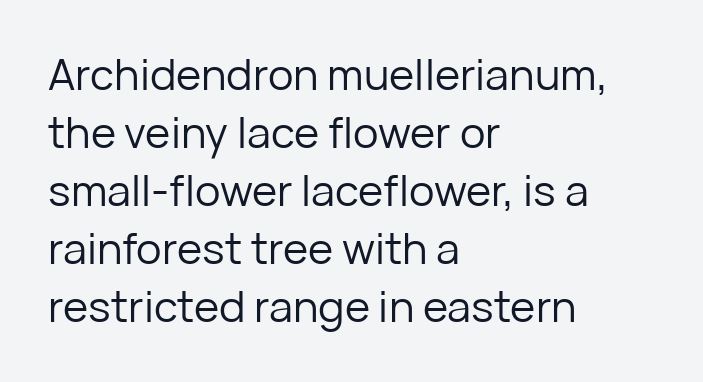
Q: Is the text bold? A: No.
Q: Is the text italic (slanted)? A: No, it is upright.
Q: Is the typeface a serif or a sans-serif typeface? A: Sans-serif.
Q: Is the text underlined? A: No.
Q: How is the paragraph aligned? A: Left-aligned.
Q: Is the spacing between letters normal or unusually wide? A: Normal.
Q: Is the spacing between lines tight, normal or loose? A: Normal.
Q: Width (condensed, normal, or wide)? A: Normal.
Q: Stroke contrast? A: Low.
Q: x-height? A: Medium.
Q: Monospaced? A: No.
